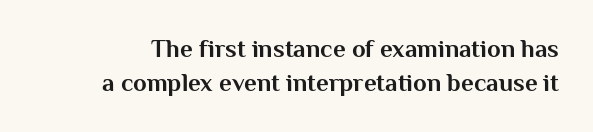
The image shows 25 px bold type, upright; set normal line spacing (1.37x), normal letter spacing, not underlined.
